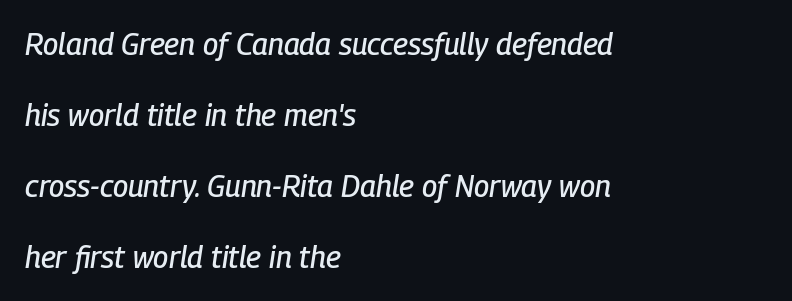
The image shows 30 px condensed type, italic (leaning right); set left-aligned, loose line spacing (2.37x), normal letter spacing, not underlined; low stroke contrast and a medium x-height.
